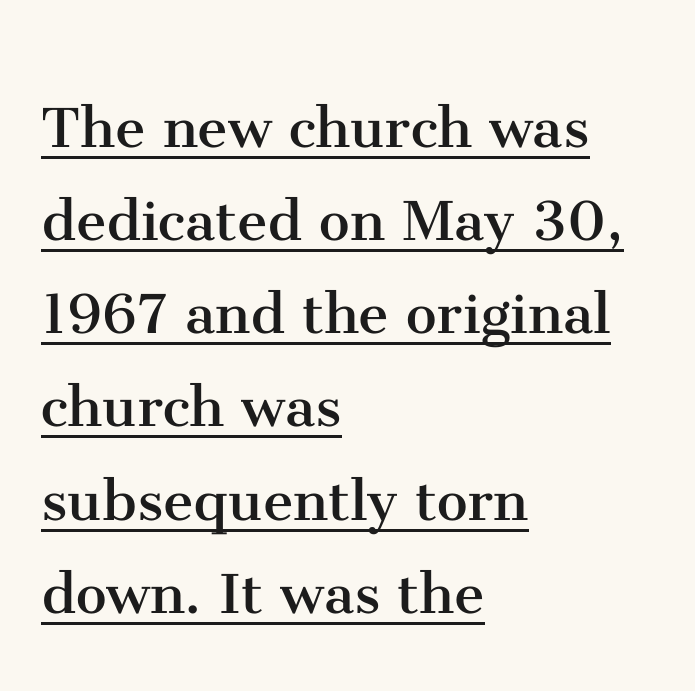
The image shows 69 px regular-weight serif type, upright; set left-aligned, normal line spacing (1.35x), normal letter spacing, underlined; medium stroke contrast and a medium x-height.
